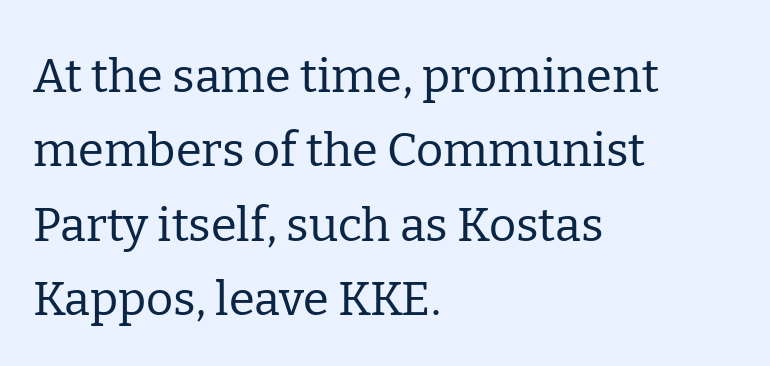
The image shows 47 px regular-weight serif type, upright; set left-aligned, normal line spacing (1.58x), normal letter spacing, not underlined; low stroke contrast and a medium x-height.
